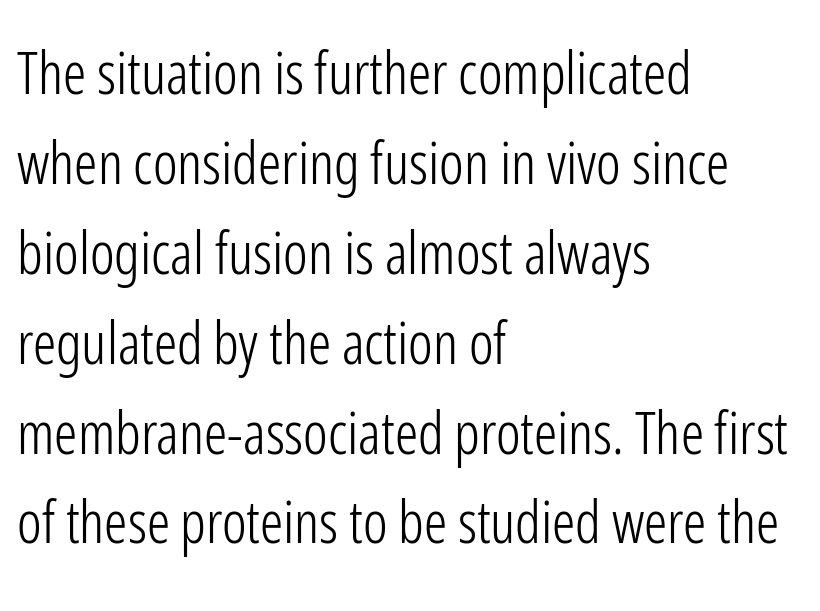
The type sits square on the baseline with zero lean. This sample uses a sans-serif face. How are the letters spaced? Ordinarily, with no added tracking. Proportional: the letters do not fall into vertical columns. Left-aligned paragraph, ragged on the right.
